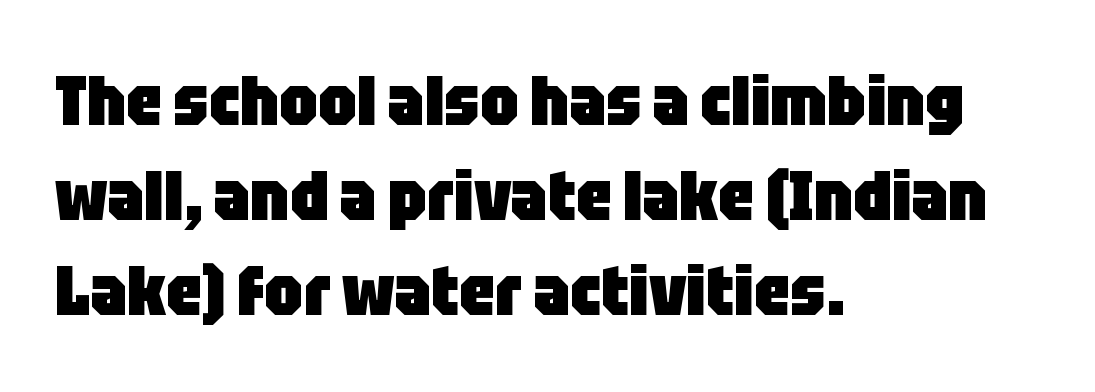
The image shows 70 px heavy, condensed sans-serif type, upright; set left-aligned, normal line spacing (1.36x), normal letter spacing, not underlined; low stroke contrast and a large x-height.
